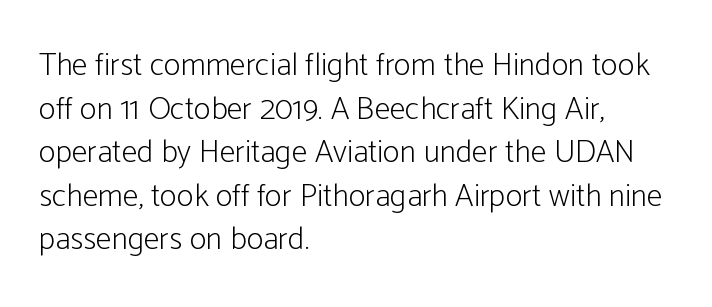
{"serif": "no", "italic": "no", "bold": "no", "weight": "light", "width": "condensed", "stroke_contrast": "low", "x_height": "medium", "monospaced": "no", "underline": "no", "align": "left", "line_spacing": "normal", "line_spacing_ratio": 1.36, "letter_spacing": "normal", "letter_spacing_em": 0.0, "glyph_px": 32}
